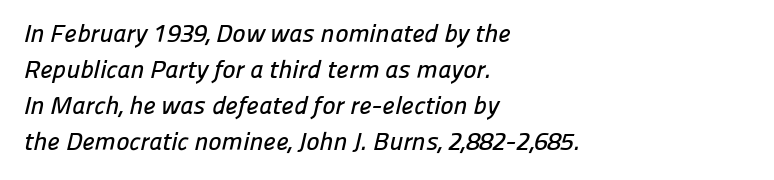
Q: Is the text underlined? A: No.
Q: How is the paragraph aligned? A: Left-aligned.
Q: Is the spacing between letters normal or unusually wide? A: Normal.
Q: Is the spacing between lines tight, normal or loose? A: Normal.
